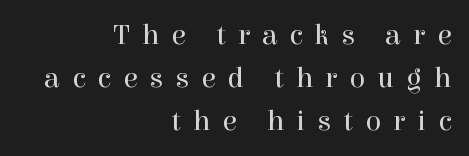
Q: Is the text bold? A: No.
Q: Is the text italic (slanted)? A: No, it is upright.
Q: Is the typeface a serif or a sans-serif typeface? A: Serif.
Q: Is the text underlined? A: No.
Q: How is the paragraph aligned? A: Right-aligned.
Q: Is the spacing between letters normal or unusually wide? A: Unusually wide.
Q: Is the spacing between lines tight, normal or loose? A: Normal.
Q: Width (condensed, normal, or wide)? A: Normal.
Q: x-height? A: Medium.
Q: Monospaced? A: No.
